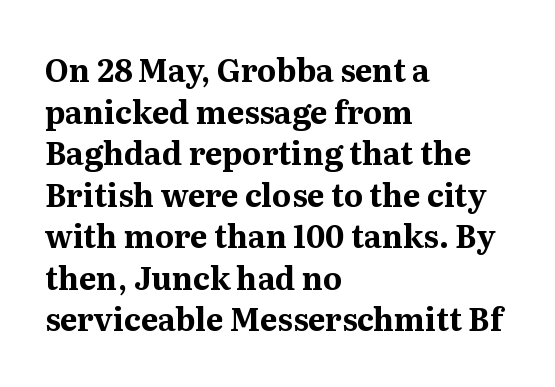
The glyphs in this specimen are seriffed. Quick note: underline off. Summary of weight: heavy, a full bold. Quick note: not italic, upright.
